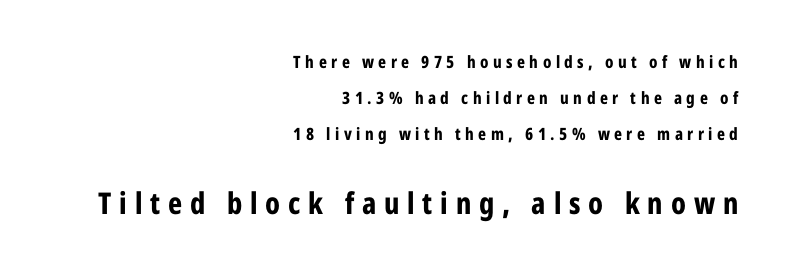
The passage shown stacks its lines with a broad gap. Do the characters align in a grid? No, the font is proportional. The font family rendered here belongs to the sans-serif group. In terms of weight, the rendering is a true, heavy bold.
